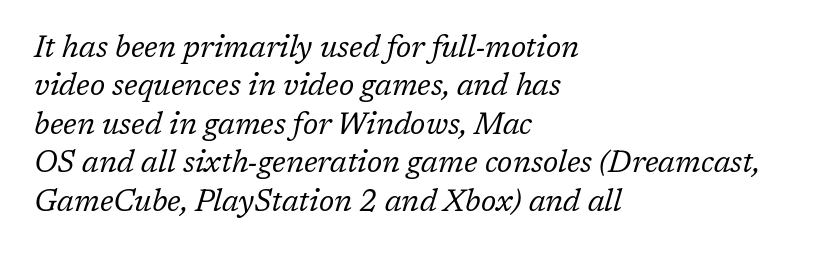
{"serif": "yes", "italic": "yes", "lean": "right", "slant_degrees": 17, "bold": "no", "weight": "regular", "width": "normal", "stroke_contrast": "low", "x_height": "medium", "monospaced": "no", "underline": "no", "align": "left", "line_spacing": "normal", "line_spacing_ratio": 1.28, "letter_spacing": "normal", "letter_spacing_em": 0.0, "glyph_px": 30}
